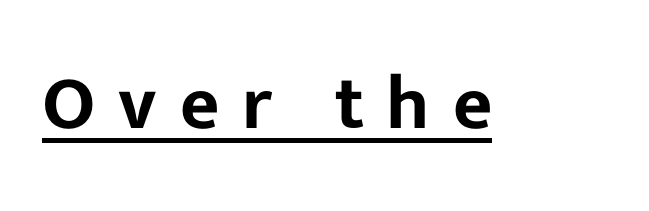
{"serif": "no", "italic": "no", "width": "normal", "stroke_contrast": "low", "x_height": "medium", "monospaced": "no", "underline": "yes", "letter_spacing": "wide", "letter_spacing_em": 0.3, "glyph_px": 76}
